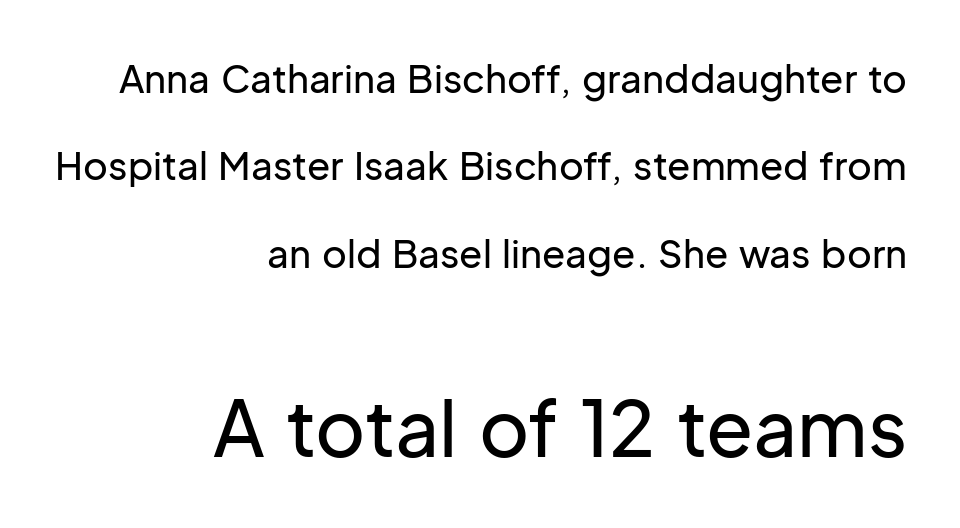
This rendering employs a face without finishing strokes, i.e., a sans-serif. Spacing verdict: proportional, widths tailored to each character. Ascenders rise straight up at ninety degrees. The space between consecutive lines is lavish. Which margin do the lines hug? The right one — the left edge is uneven. The later block is typeset at a bigger size than the earlier block.
